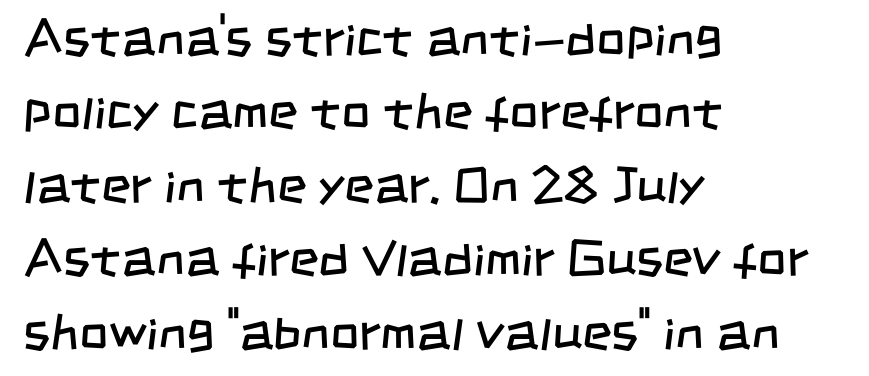
Q: Is the text bold? A: No.
Q: Is the typeface a serif or a sans-serif typeface? A: Sans-serif.
Q: Is the text underlined? A: No.
Q: How is the paragraph aligned? A: Left-aligned.
Q: Is the spacing between letters normal or unusually wide? A: Normal.
Q: Is the spacing between lines tight, normal or loose? A: Normal.
Q: Width (condensed, normal, or wide)? A: Condensed.
Q: Stroke contrast? A: Low.
Q: x-height? A: Large.
Q: Monospaced? A: No.
